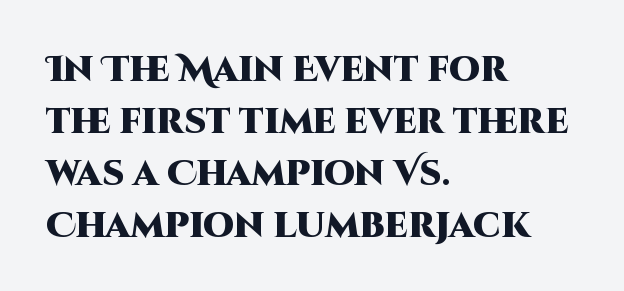
The image shows 35 px heavy sans-serif type, upright; set left-aligned, normal line spacing (1.49x), normal letter spacing, not underlined; high stroke contrast and a large x-height.
